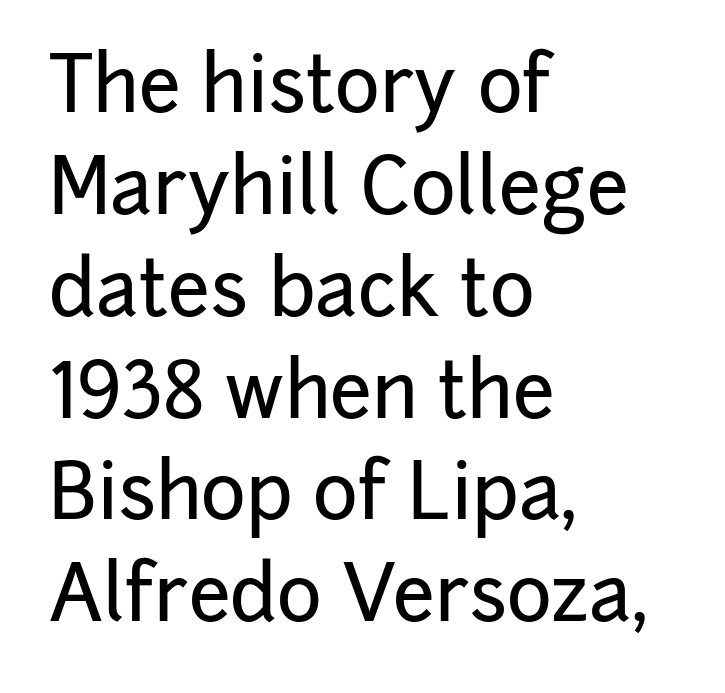
I'd call this a sans setting — the letters go barefoot. Compared with typical paragraphs, the rows here are spaced about the same. The lines are quadded left. Do the letters lean? They stand straight. Looks like regular typesetting: each glyph gets only the width it needs. The letters sit at their default tracking, neither squeezed nor spread.
